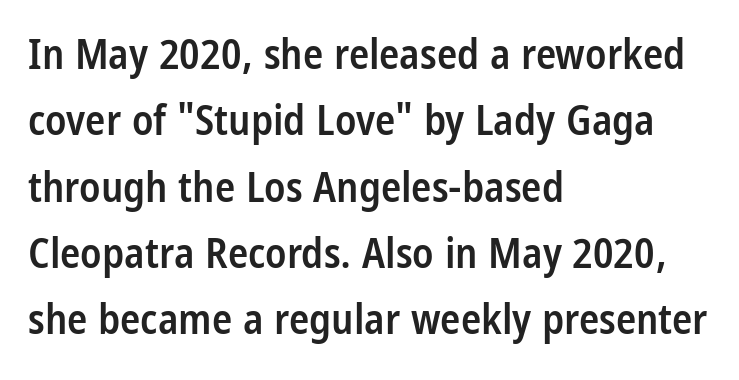
The tracking reads as untouched default to a designer's eye. The letters are semibold — heavier than regular but short of a full bold. This sample uses an upright cut, with every glyph sitting square on the baseline. These lines are rendered in a variable-pitch font.
